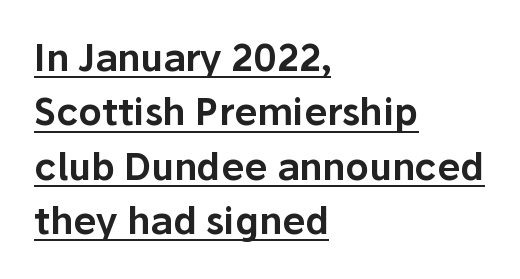
A typographer would call this underscored text. Observe the absence of serifs on each vertical stroke in this sample. The vertical gap from one line to the next is medium. This sample has the flowing, uneven cadence of proportional lettering. This sample uses an upright cut, with every glyph sitting square on the baseline.
